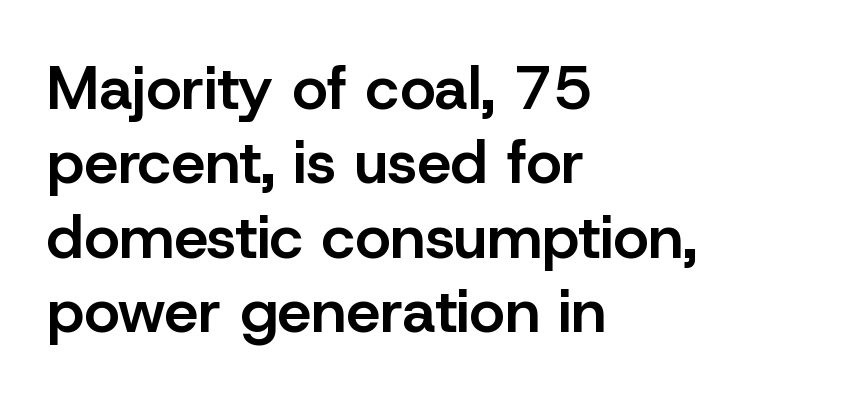
You can tell it's not italic because the verticals are truly vertical. The letters advance in unequal steps, a hallmark of proportional type. The sample has been set in demibold, a notch under bold. Check where the strokes stop: nothing finishes them off — pure sans. The rag falls on the right side of this text block.
